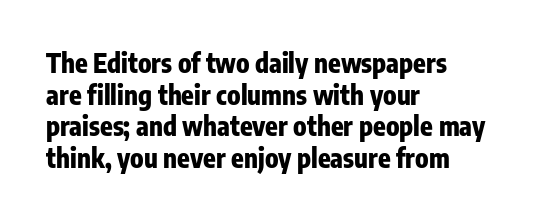
Q: Is the text bold? A: Yes.
Q: Is the text italic (slanted)? A: No, it is upright.
Q: Is the text underlined? A: No.
Q: How is the paragraph aligned? A: Left-aligned.
Q: Is the spacing between letters normal or unusually wide? A: Normal.
